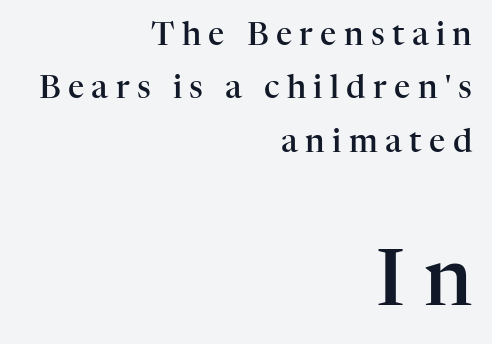
The image shows 79 px semibold serif type, upright; set right-aligned, normal line spacing (1.67x), unusually wide letter spacing (+0.23 em), not underlined; the second (bottom) block is 2.47x larger; high stroke contrast and a medium x-height.
